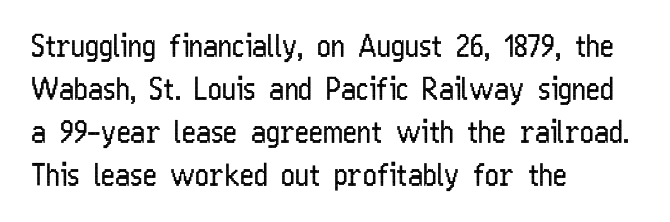
A typesetter would call this proportional, since set widths differ per character. Every stem runs plumb, perpendicular to the baseline. No word sits above an underline. Notice how the passage keeps a crisp vertical edge on the left only.
